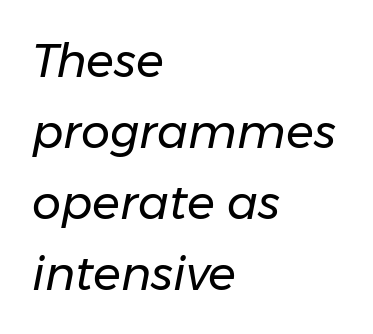
The image shows 46 px regular-weight type, italic (leaning right); set left-aligned, normal line spacing (1.54x), normal letter spacing, not underlined; low stroke contrast and a medium x-height.
